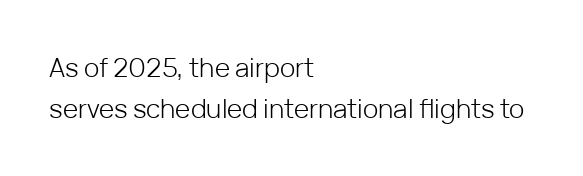
{"italic": "no", "bold": "no", "underline": "no", "align": "left", "line_spacing": "normal", "line_spacing_ratio": 1.59, "letter_spacing": "normal", "letter_spacing_em": 0.0, "glyph_px": 26}
